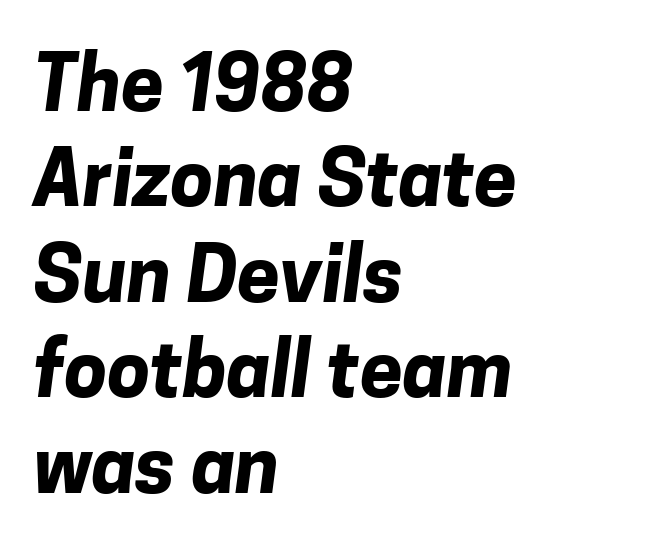
Q: Is the text bold? A: Yes.
Q: Is the typeface a serif or a sans-serif typeface? A: Sans-serif.
Q: Is the text underlined? A: No.
Q: How is the paragraph aligned? A: Left-aligned.
Q: Is the spacing between letters normal or unusually wide? A: Normal.
Q: Width (condensed, normal, or wide)? A: Normal.
Q: Stroke contrast? A: Low.
Q: x-height? A: Medium.
Q: Monospaced? A: No.
